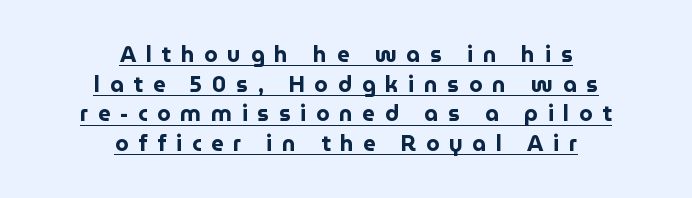
The image shows 22 px bold type, upright; set centered, normal line spacing (1.35x), unusually wide letter spacing (+0.44 em), underlined.
